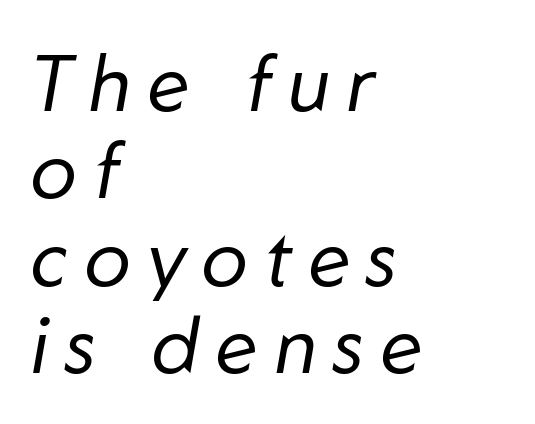
Q: Is the text bold? A: No.
Q: Is the text italic (slanted)? A: Yes, it leans right by about 10 degrees.
Q: Is the text underlined? A: No.
Q: How is the paragraph aligned? A: Left-aligned.
Q: Is the spacing between letters normal or unusually wide? A: Unusually wide.
Q: Is the spacing between lines tight, normal or loose? A: Tight.
Q: Width (condensed, normal, or wide)? A: Normal.
Q: Stroke contrast? A: Low.
Q: x-height? A: Medium.
Q: Monospaced? A: No.
